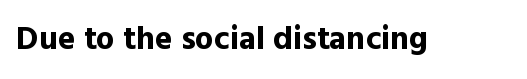
The image shows 33 px bold sans-serif type, upright; set normal letter spacing, not underlined; a medium x-height.
